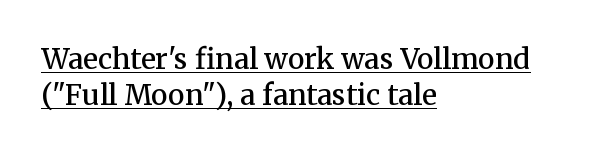
Q: Is the text bold? A: Semi-bold.
Q: Is the text italic (slanted)? A: No, it is upright.
Q: Is the typeface a serif or a sans-serif typeface? A: Serif.
Q: Is the text underlined? A: Yes.
Q: How is the paragraph aligned? A: Left-aligned.
Q: Is the spacing between letters normal or unusually wide? A: Normal.
Q: Is the spacing between lines tight, normal or loose? A: Normal.
Q: Width (condensed, normal, or wide)? A: Normal.
Q: Stroke contrast? A: Medium.
Q: x-height? A: Medium.
Q: Monospaced? A: No.
